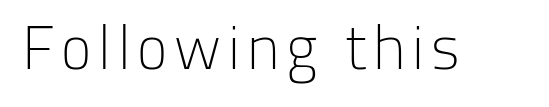
The image shows 62 px light sans-serif type, upright; set not underlined; low stroke contrast and a medium x-height.
